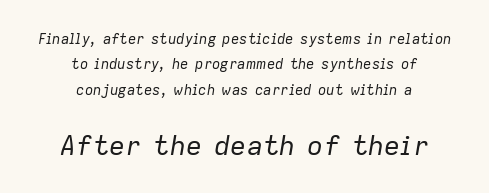
{"italic": "yes", "lean": "right", "slant_degrees": 9, "bold": "no", "underline": "no", "align": "center", "line_spacing_ratio": 1.81, "letter_spacing": "normal", "letter_spacing_em": 0.0, "larger_block": "second", "size_ratio": 1.93, "glyph_px": 27}
